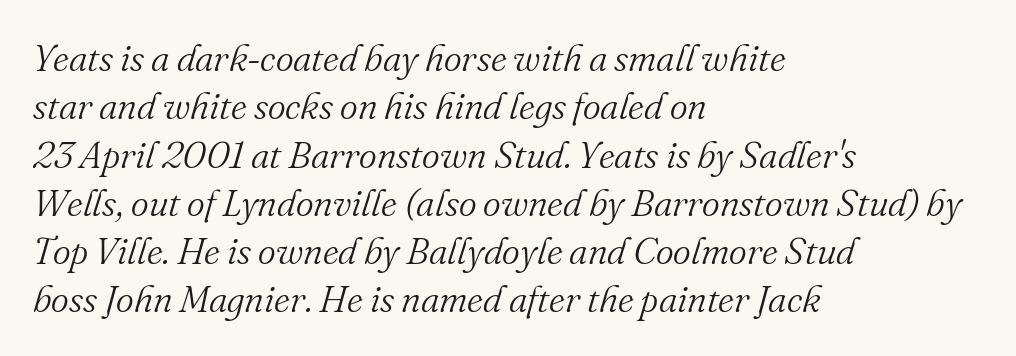
{"serif": "yes", "italic": "yes", "lean": "right", "slant_degrees": 16, "bold": "no", "weight": "light", "width": "normal", "stroke_contrast": "medium", "x_height": "small", "monospaced": "no", "underline": "no", "align": "left", "line_spacing": "normal", "line_spacing_ratio": 1.27, "letter_spacing": "normal", "letter_spacing_em": 0.0, "glyph_px": 38}
